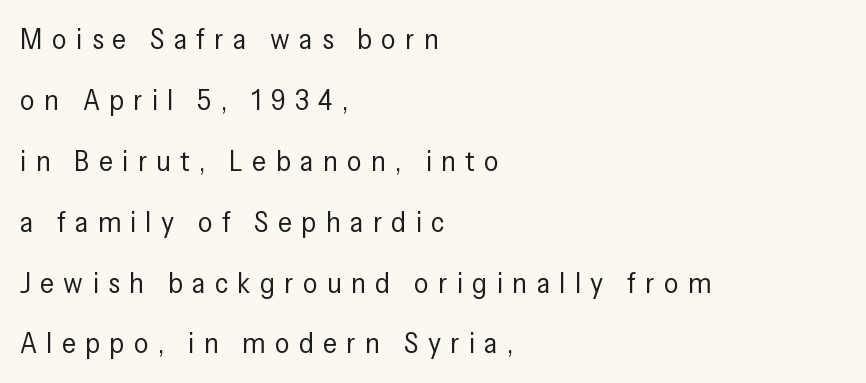
Here the designer chose a conventional face with non-uniform glyph widths. The letters are spread apart with noticeably loose tracking. Left-aligned paragraph, ragged on the right. Does the type have serifs? No, each stem ends abruptly. The font's upright variant was chosen for this text.
